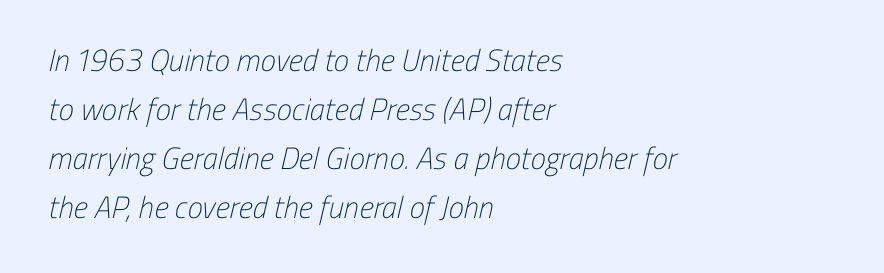
{"serif": "no", "bold": "no", "weight": "light", "width": "condensed", "stroke_contrast": "low", "x_height": "medium", "monospaced": "no", "underline": "no", "align": "left", "line_spacing": "normal", "line_spacing_ratio": 1.58, "letter_spacing": "normal", "letter_spacing_em": 0.0, "glyph_px": 31}
